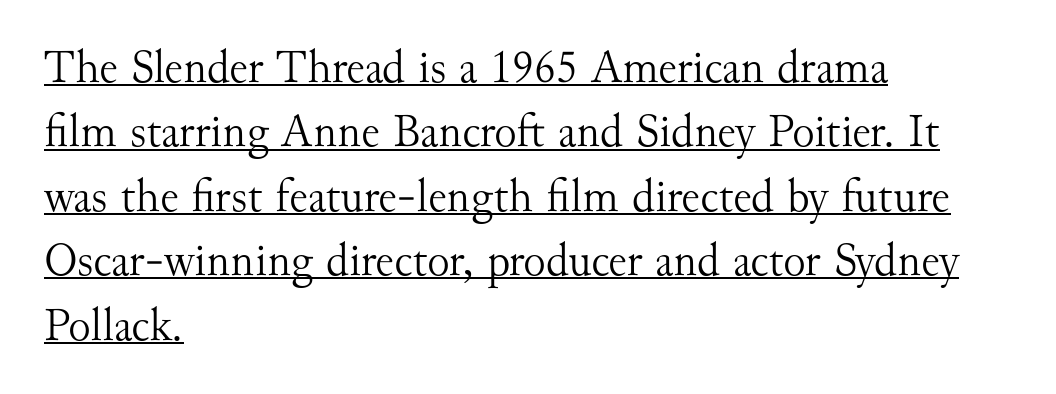
Q: Is the text bold? A: No.
Q: Is the text italic (slanted)? A: No, it is upright.
Q: Is the typeface a serif or a sans-serif typeface? A: Serif.
Q: Is the text underlined? A: Yes.
Q: How is the paragraph aligned? A: Left-aligned.
Q: Is the spacing between letters normal or unusually wide? A: Normal.
Q: Is the spacing between lines tight, normal or loose? A: Normal.
Q: Width (condensed, normal, or wide)? A: Normal.
Q: Stroke contrast? A: Medium.
Q: x-height? A: Small.
Q: Monospaced? A: No.
